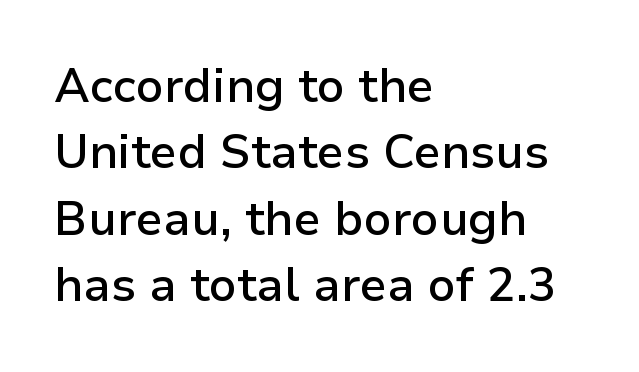
Q: Is the text bold? A: Semi-bold.
Q: Is the text italic (slanted)? A: No, it is upright.
Q: Is the typeface a serif or a sans-serif typeface? A: Sans-serif.
Q: Is the text underlined? A: No.
Q: How is the paragraph aligned? A: Left-aligned.
Q: Is the spacing between letters normal or unusually wide? A: Normal.
Q: Is the spacing between lines tight, normal or loose? A: Normal.
Q: Width (condensed, normal, or wide)? A: Normal.
Q: Stroke contrast? A: Low.
Q: x-height? A: Medium.
Q: Monospaced? A: No.
